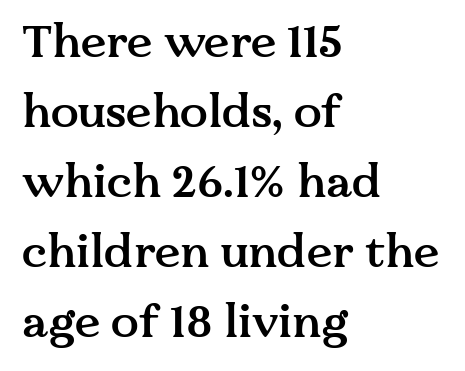
{"serif": "yes", "italic": "no", "bold": "semi", "weight": "semibold", "width": "normal", "stroke_contrast": "medium", "x_height": "medium", "monospaced": "no", "underline": "no", "align": "left", "line_spacing": "normal", "line_spacing_ratio": 1.52, "letter_spacing": "normal", "letter_spacing_em": 0.0, "glyph_px": 46}
